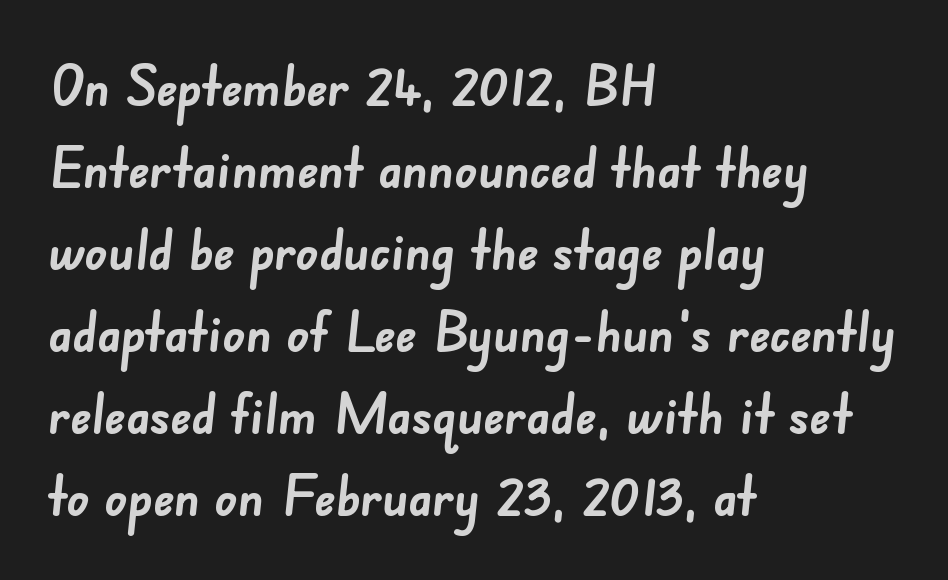
Q: Is the text bold? A: Yes.
Q: Is the typeface a serif or a sans-serif typeface? A: Sans-serif.
Q: Is the text underlined? A: No.
Q: How is the paragraph aligned? A: Left-aligned.
Q: Is the spacing between letters normal or unusually wide? A: Normal.
Q: Is the spacing between lines tight, normal or loose? A: Normal.
Q: Width (condensed, normal, or wide)? A: Normal.
Q: Stroke contrast? A: Low.
Q: x-height? A: Small.
Q: Monospaced? A: No.
